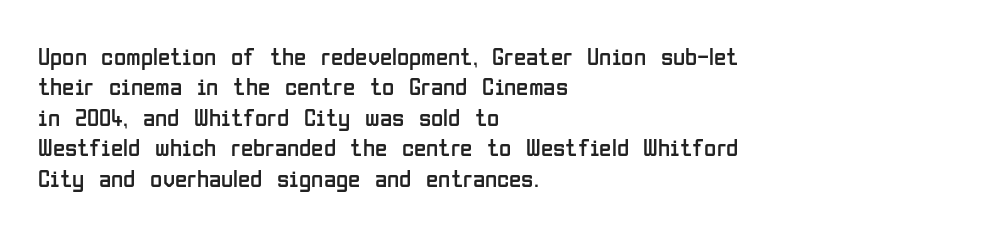
{"italic": "no", "bold": "no", "underline": "no", "align": "left", "line_spacing_ratio": 1.22, "letter_spacing": "normal", "letter_spacing_em": 0.0, "glyph_px": 25}
